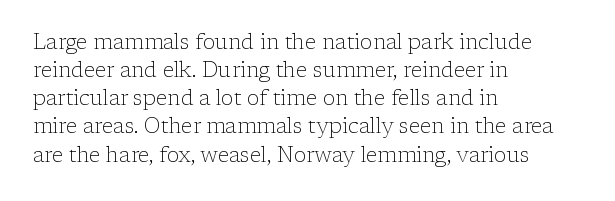
Q: Is the text bold? A: No.
Q: Is the text italic (slanted)? A: No, it is upright.
Q: Is the text underlined? A: No.
Q: How is the paragraph aligned? A: Left-aligned.
Q: Is the spacing between letters normal or unusually wide? A: Normal.
Q: Is the spacing between lines tight, normal or loose? A: Normal.
